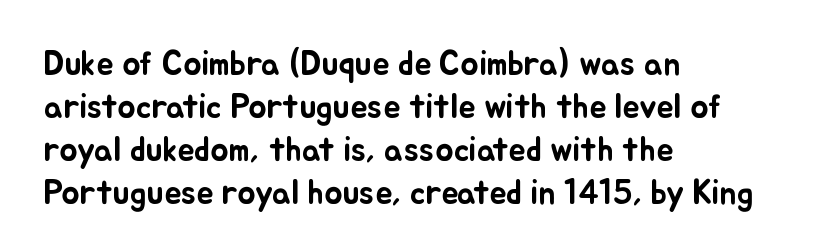
The specimen omits any rule beneath the text block's lines. Interline gaps are of average width in this sample. Glyph-to-glyph distance matches everyday printed text. The text block is weighted toward the left margin, trailing off unevenly rightward. The face used here is proportionally spaced, like ordinary book or web type.
